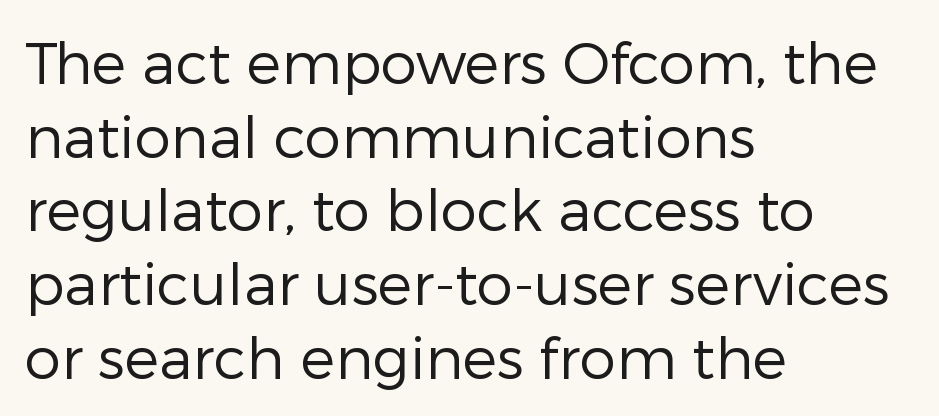
The image shows 58 px regular-weight sans-serif type, upright; set left-aligned, normal line spacing (1.27x), normal letter spacing, not underlined; low stroke contrast and a medium x-height.
